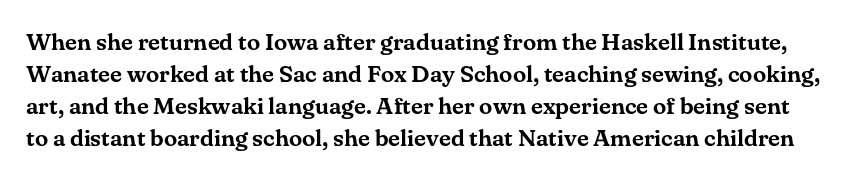
Q: Is the text italic (slanted)? A: No, it is upright.
Q: Is the text underlined? A: No.
Q: Is the spacing between letters normal or unusually wide? A: Normal.
Q: Is the spacing between lines tight, normal or loose? A: Normal.
